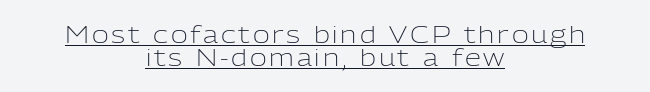
The image shows 23 px text type, upright; set centered, tight line spacing (0.99x), underlined.
